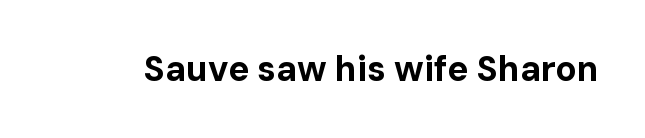
Tall strokes in this sample are plumb rather than angled. Varying glyph widths throughout — classic text-font behaviour. Default kerning and tracking; the words read as compact shapes. Its strokes are broad and dark, the hallmark of bold type. Quick note: underline off.
